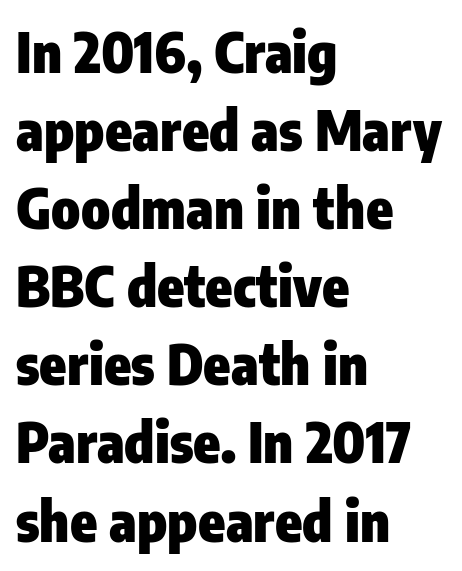
{"serif": "no", "italic": "no", "bold": "yes", "weight": "heavy", "width": "condensed", "stroke_contrast": "low", "x_height": "medium", "monospaced": "no", "underline": "no", "align": "left", "line_spacing": "normal", "line_spacing_ratio": 1.42, "letter_spacing": "normal", "letter_spacing_em": 0.0, "glyph_px": 55}
